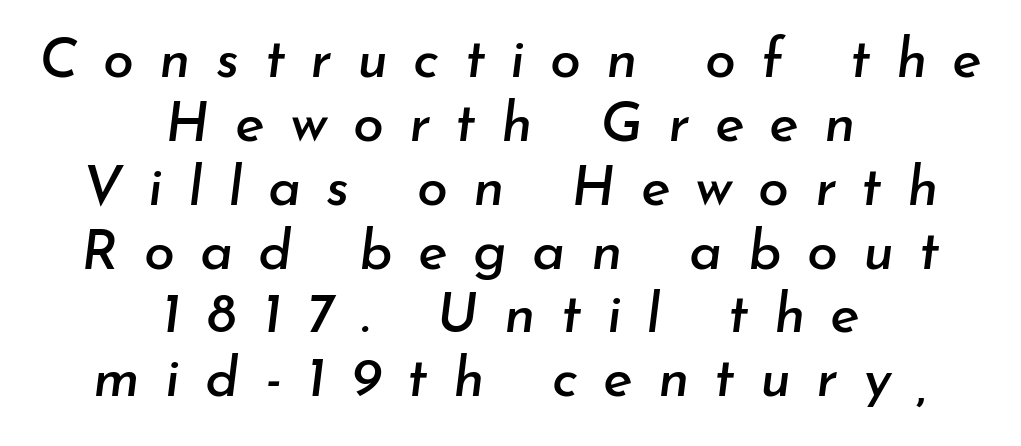
When letters slant like this, we call the style italic. The type is letterspaced generously, with wide tracking. Descender tails drop into unmarked territory. Both edges are ragged and mirror each other, which tells us the setting is centered. Does the leading feel generous? Not at all — it's pinched.
